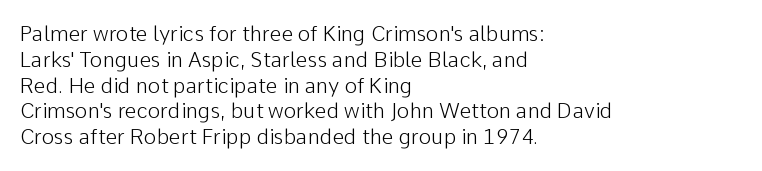
The image shows 21 px text type, upright; set left-aligned, line spacing 1.23x, normal letter spacing, not underlined.
